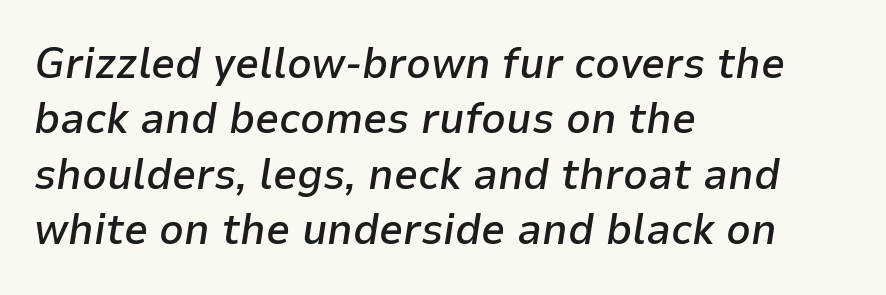
Letter spacing: default. Does the copy run flush right? No — it runs flush left. The face used here is a semibold: visibly heavier than regular, lighter than bold. This sample has the flowing, uneven cadence of proportional lettering.
